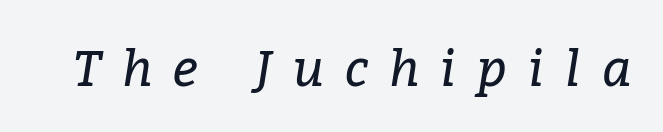
{"serif": "yes", "italic": "yes", "lean": "right", "slant_degrees": 9, "bold": "no", "weight": "regular", "width": "normal", "stroke_contrast": "low", "x_height": "medium", "monospaced": "no", "underline": "no", "letter_spacing": "wide", "letter_spacing_em": 0.43, "glyph_px": 49}
